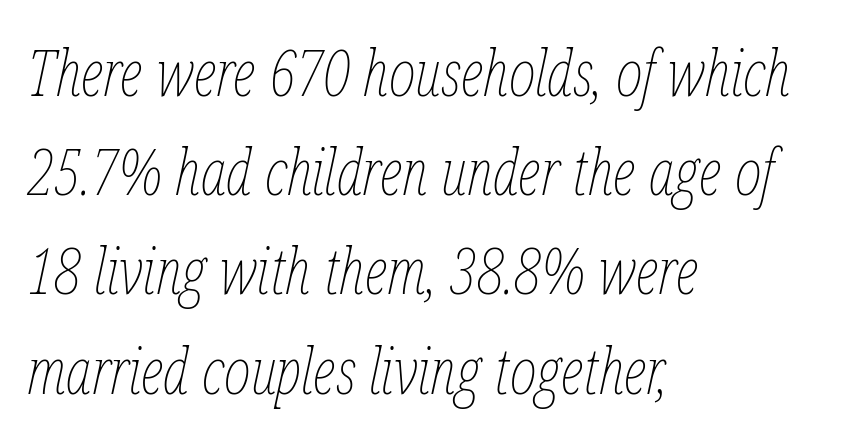
{"italic": "yes", "lean": "right", "slant_degrees": 12, "bold": "no", "weight": "thin", "width": "condensed", "stroke_contrast": "low", "x_height": "medium", "monospaced": "no", "underline": "no", "align": "left", "line_spacing": "normal", "line_spacing_ratio": 1.55, "letter_spacing": "normal", "letter_spacing_em": 0.0, "glyph_px": 64}
